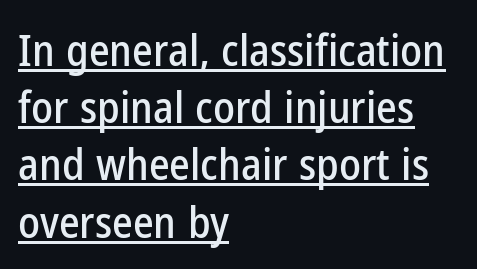
The image shows 44 px condensed sans-serif type, upright; set left-aligned, normal line spacing (1.3x), normal letter spacing, underlined; low stroke contrast and a medium x-height.
